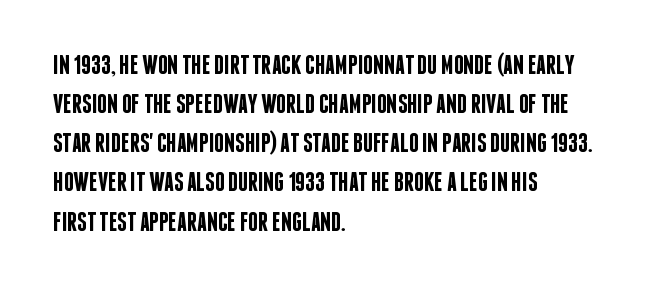
{"italic": "no", "bold": "semi", "underline": "no", "align": "left", "line_spacing": "normal", "line_spacing_ratio": 1.45, "letter_spacing": "normal", "letter_spacing_em": 0.0, "glyph_px": 27}
